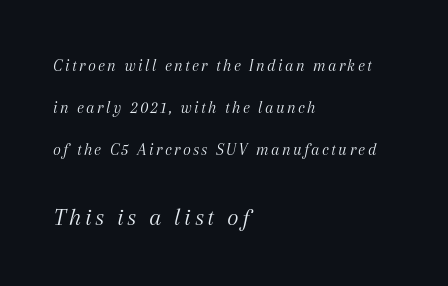
The area under the type is left untouched. The block sitting lower on the canvas is the one with enlarged characters. One glance says open: line gaps are wider than usual. A student would call this left alignment; a typographer would say flush left, rag right. Designer's note — italics engaged. The characters are drawn with everyday or finer stroke widths.
